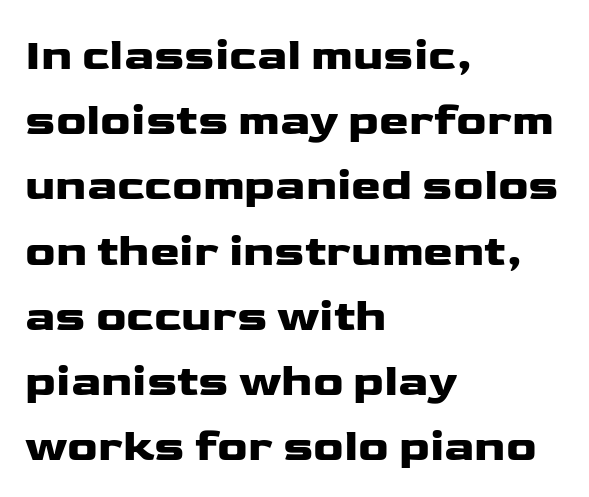
Leading matches the norm, producing a regular column. Observe the absence of serifs on each vertical stroke in this sample. Reading down the block, your eye returns to a fixed left position each line. Ascenders rise straight up at ninety degrees. A typesetter would call this zero additional tracking.
